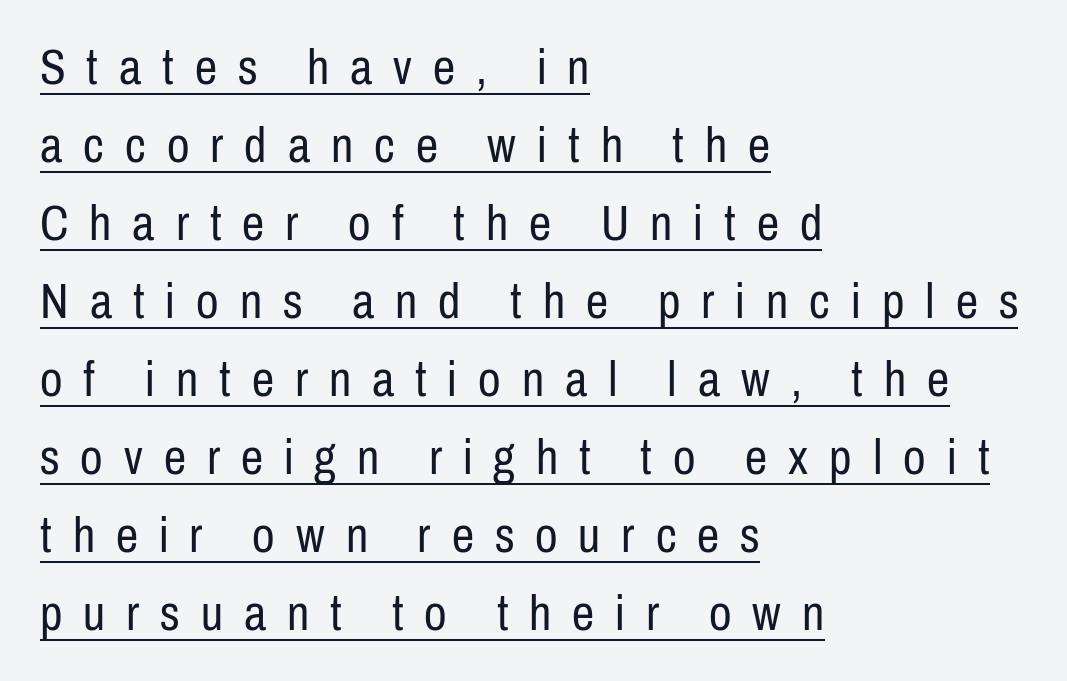
The image shows 50 px regular-weight, condensed sans-serif type, upright; set left-aligned, normal line spacing (1.56x), unusually wide letter spacing (+0.42 em), underlined; low stroke contrast and a medium x-height.
